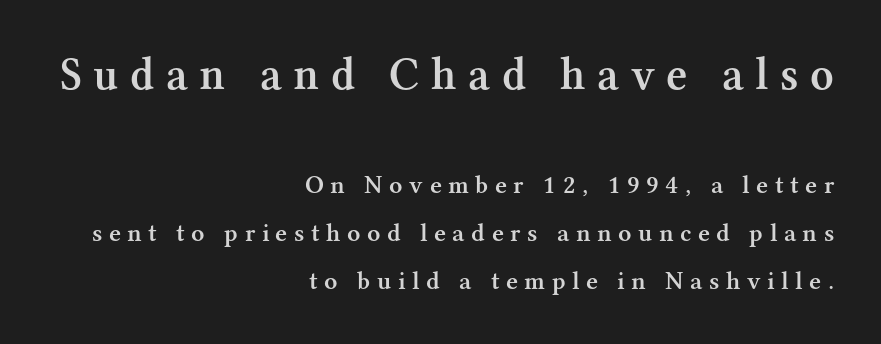
Q: Is the text bold? A: Semi-bold.
Q: Is the text italic (slanted)? A: No, it is upright.
Q: Is the typeface a serif or a sans-serif typeface? A: Serif.
Q: Is the text underlined? A: No.
Q: How is the paragraph aligned? A: Right-aligned.
Q: Is the spacing between letters normal or unusually wide? A: Unusually wide.
Q: Which block of text is set in a larger size, the first (top) or the second (bottom)? A: The first (top) one.
Q: Width (condensed, normal, or wide)? A: Normal.
Q: Stroke contrast? A: Medium.
Q: x-height? A: Medium.
Q: Monospaced? A: No.
